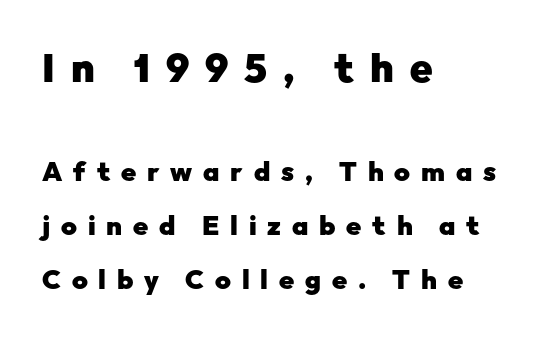
The image shows 40 px heavy sans-serif type, upright; set left-aligned, loose line spacing (2.0x), unusually wide letter spacing (+0.4 em), not underlined; the first (top) block is 1.48x larger; low stroke contrast and a medium x-height.
